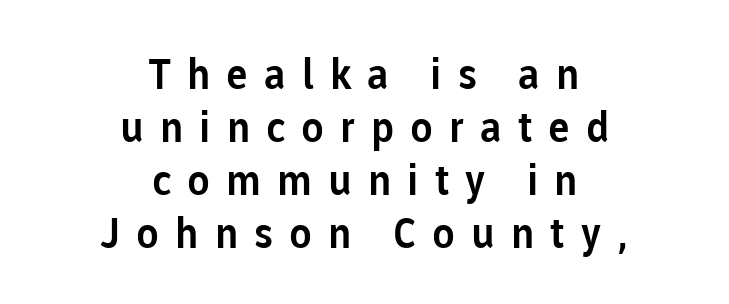
The image shows 42 px sans-serif type, upright; set centered, normal line spacing (1.26x), unusually wide letter spacing (+0.38 em), not underlined; low stroke contrast and a medium x-height.
